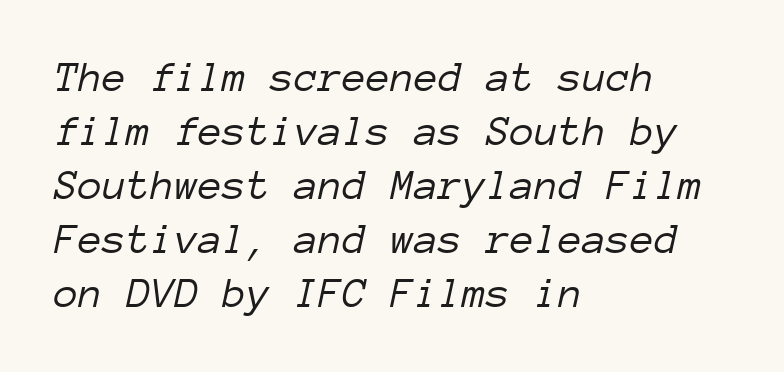
There is no visible air inserted between adjacent glyphs. The face used here has a pronounced slope to its letters. On a weight scale, this lands at 450 or below. The words here are not underlined. Monospaced: the letters line up in strict vertical columns. Visually the block forms a straight wall on the left and a jagged coastline on the right.
